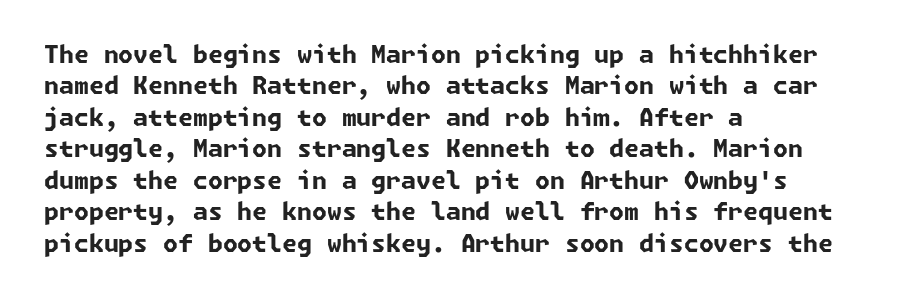
Q: Is the text bold? A: Yes.
Q: Is the text underlined? A: No.
Q: How is the paragraph aligned? A: Left-aligned.
Q: Is the spacing between letters normal or unusually wide? A: Normal.
Q: Is the spacing between lines tight, normal or loose? A: Normal.
